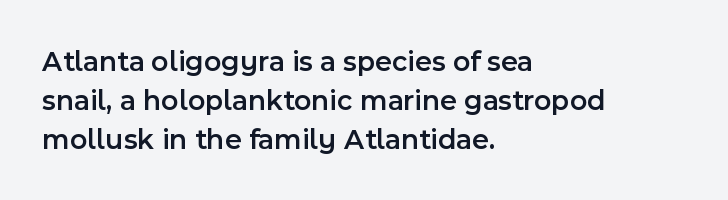
The image shows 29 px semibold sans-serif type, upright; set left-aligned, normal line spacing (1.35x), normal letter spacing, not underlined; a medium x-height.
